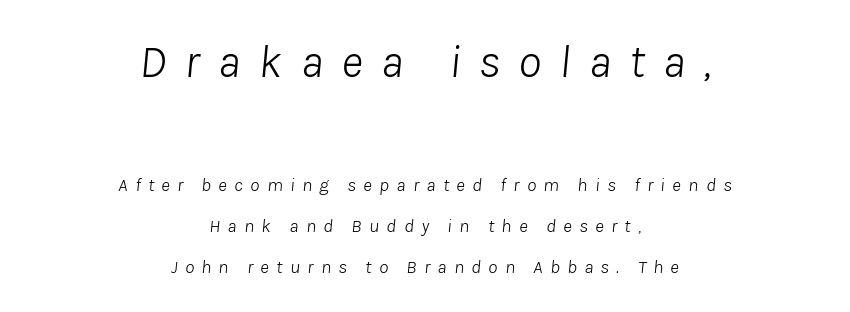
{"italic": "yes", "lean": "right", "slant_degrees": 8, "bold": "no", "weight": "light", "width": "normal", "stroke_contrast": "low", "x_height": "medium", "monospaced": "no", "underline": "no", "align": "center", "line_spacing": "loose", "line_spacing_ratio": 2.17, "letter_spacing": "wide", "letter_spacing_em": 0.38, "larger_block": "first", "size_ratio": 2.47, "glyph_px": 47}
